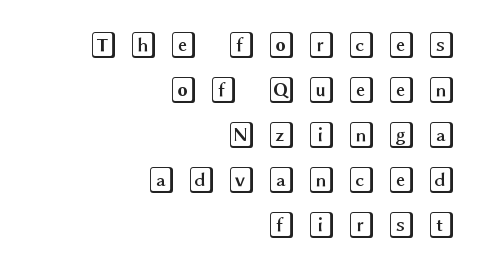
{"italic": "no", "underline": "no", "align": "right", "line_spacing_ratio": 1.73, "letter_spacing": "wide", "letter_spacing_em": 0.44, "glyph_px": 26}
